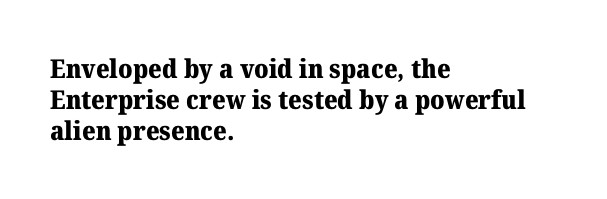
A typesetter would mark this as roman, not italic. The face used here is rendered with its standard letterfit. As a designer I'd log this as weight 700, bold. Underlining? Definitely not there. The text block is weighted toward the left margin, trailing off unevenly rightward.
